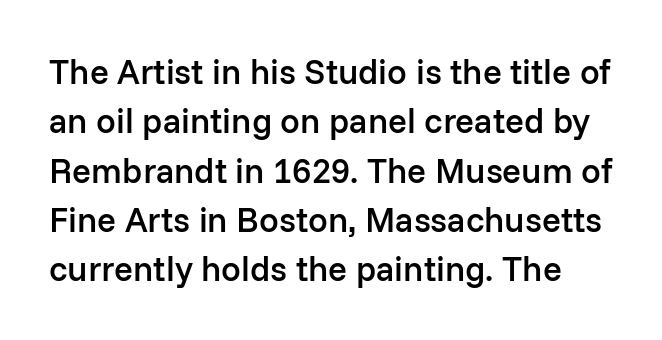
{"serif": "no", "italic": "no", "bold": "semi", "weight": "semibold", "width": "normal", "stroke_contrast": "low", "x_height": "medium", "monospaced": "no", "underline": "no", "line_spacing": "normal", "line_spacing_ratio": 1.41, "letter_spacing": "normal", "letter_spacing_em": 0.0, "glyph_px": 35}
